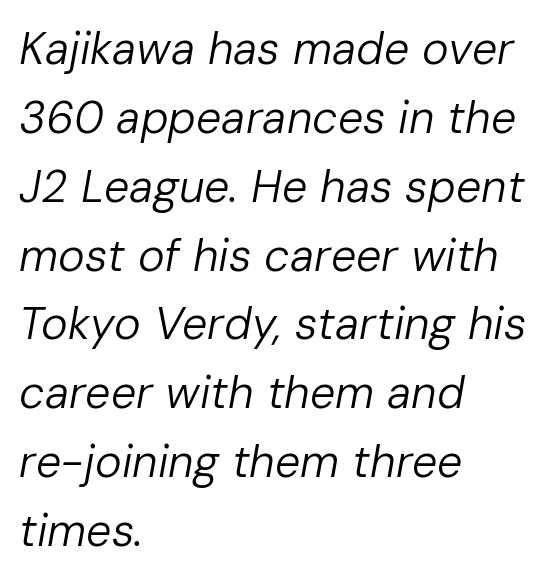
Q: Is the text bold? A: No.
Q: Is the text italic (slanted)? A: Yes, it leans right by about 10 degrees.
Q: Is the text underlined? A: No.
Q: How is the paragraph aligned? A: Left-aligned.
Q: Is the spacing between letters normal or unusually wide? A: Normal.
Q: Is the spacing between lines tight, normal or loose? A: Normal.
Q: Width (condensed, normal, or wide)? A: Normal.
Q: Stroke contrast? A: Low.
Q: x-height? A: Medium.
Q: Monospaced? A: No.
